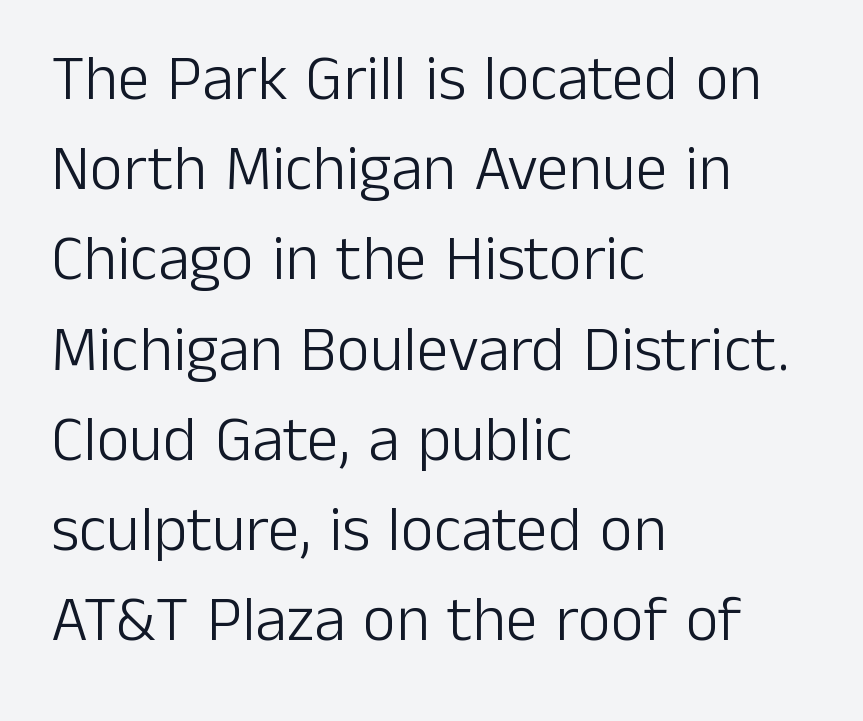
The image shows 64 px light sans-serif type, upright; set left-aligned, normal line spacing (1.41x), normal letter spacing, not underlined; low stroke contrast and a medium x-height.
